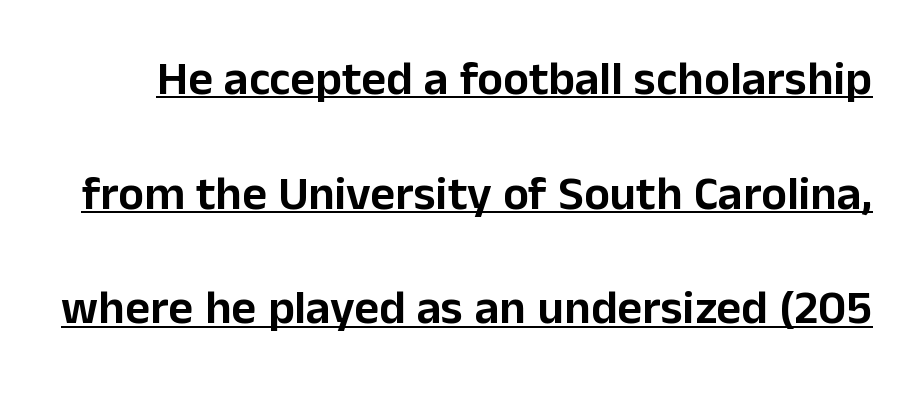
One glance says open: line gaps are wider than usual. Looks like regular typesetting: each glyph gets only the width it needs. Is there any slant? The stems are plumb. Letter spacing: default. The glyphs are accompanied by a horizontal stroke just below them.
